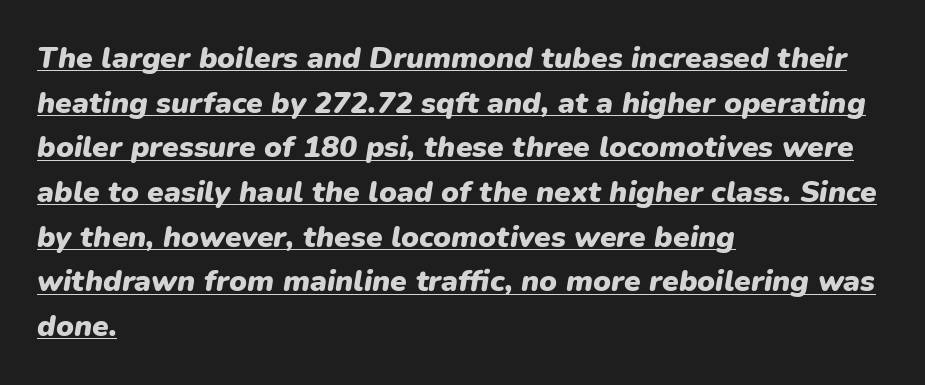
The image shows 30 px heavy type, italic (leaning right); set left-aligned, normal line spacing (1.49x), normal letter spacing, underlined; low stroke contrast and a medium x-height.
